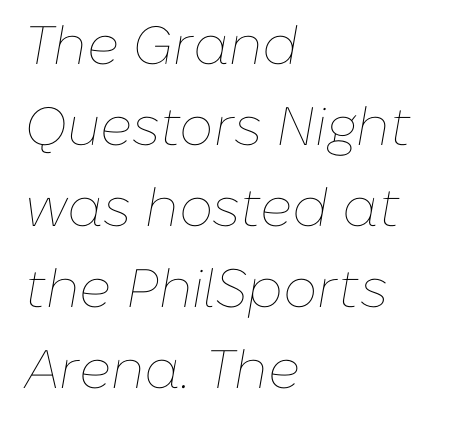
{"italic": "yes", "lean": "right", "slant_degrees": 10, "bold": "no", "weight": "thin", "width": "normal", "stroke_contrast": "low", "x_height": "medium", "monospaced": "no", "underline": "no", "align": "left", "line_spacing": "normal", "line_spacing_ratio": 1.5, "letter_spacing": "normal", "letter_spacing_em": 0.0, "glyph_px": 54}
